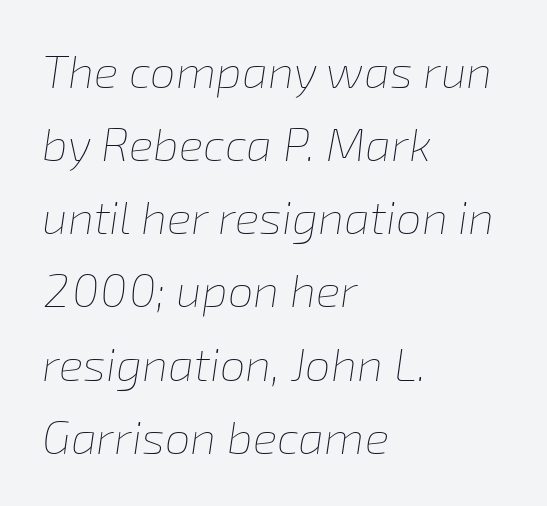
Type without underlining. The letterforms sit shoulder to shoulder at normal distance. Normally led — the rows are evenly, conventionally spaced. Varying glyph widths throughout — classic text-font behaviour. This is oblique type, the kind used for emphasis or titles. Stroke mass is kept to a normal reading level or below.
